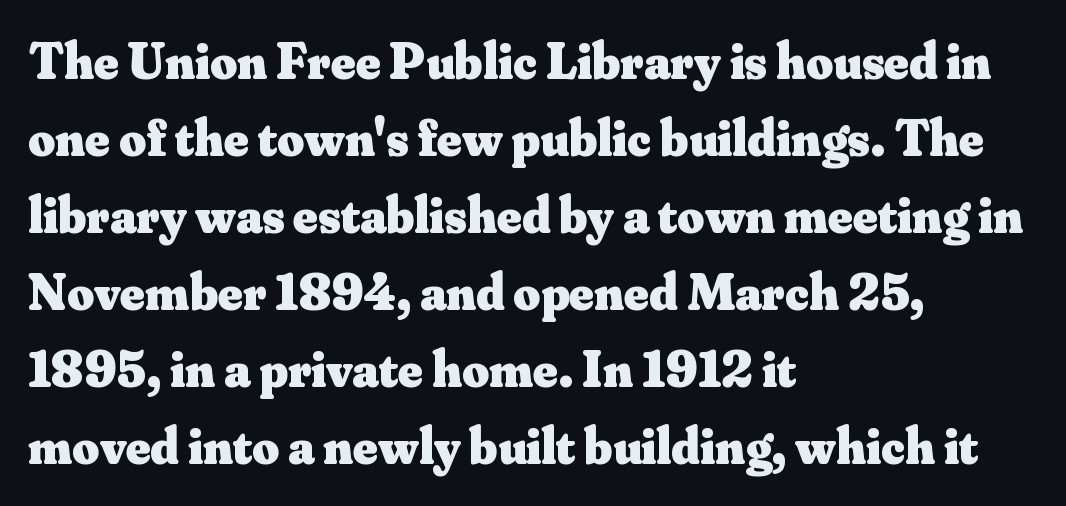
{"serif": "yes", "italic": "no", "bold": "yes", "weight": "heavy", "width": "normal", "stroke_contrast": "medium", "x_height": "small", "monospaced": "no", "underline": "no", "align": "left", "line_spacing": "normal", "line_spacing_ratio": 1.48, "letter_spacing": "normal", "letter_spacing_em": 0.0, "glyph_px": 52}
